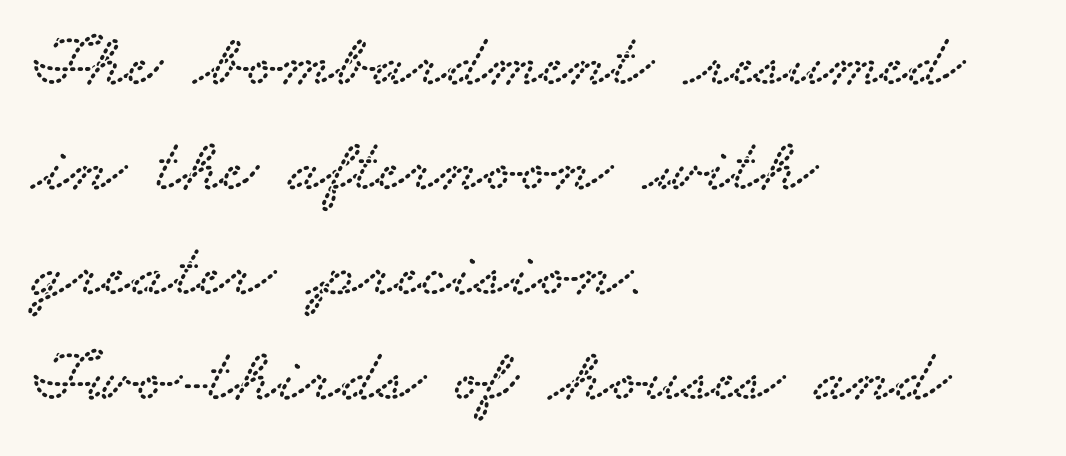
Observe the ordinary spacing: letters are neighbours, not strangers. Line spacing here is normal. The baseline area is clear. A student would call this left alignment; a typographer would say flush left, rag right. Note the varied advance widths — an 'i' is clearly narrower than an 'm'. Stroke terminals: seriffed.
